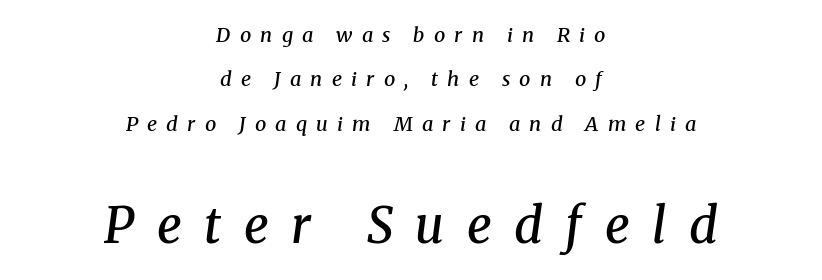
The image shows 49 px semibold serif type, italic (leaning right); set centered, loose line spacing (2.22x), unusually wide letter spacing (+0.46 em), not underlined; the second (bottom) block is 2.45x larger; medium stroke contrast and a medium x-height.
